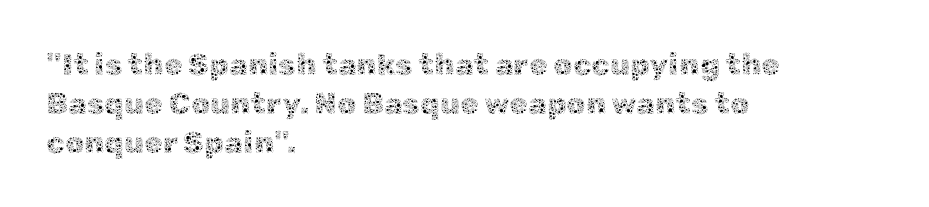
How would I describe the line gaps? Plain and ordinary. This is not heavy type; no bold has been used. If you drew a ruler down the left edge, every line would touch it. Do the characters align in a grid? No, the font is proportional. The rendering keeps characters at their native spacing. Notice how the stems are strictly vertical — no italics here.
